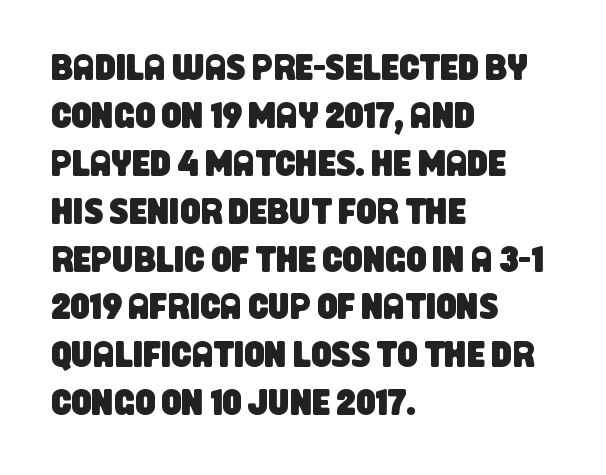
{"serif": "no", "width": "condensed", "stroke_contrast": "low", "x_height": "large", "monospaced": "no", "underline": "no", "align": "left", "line_spacing": "normal", "line_spacing_ratio": 1.33, "letter_spacing": "normal", "letter_spacing_em": 0.0, "glyph_px": 36}
